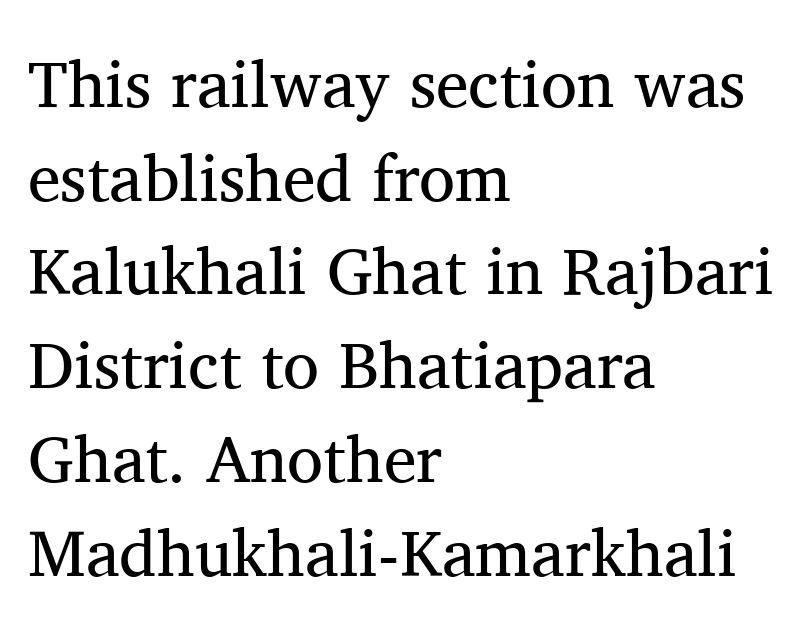
Spacing between characters is what you'd get straight out of the box. Bare-footed words on every line. A serif font was chosen for this passage. A typesetter would call this proportional, since set widths differ per character. Does the lettering tilt? It doesn't — this is upright.
